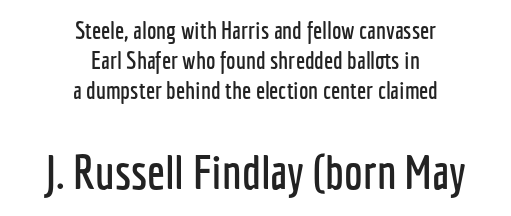
Q: Is the text italic (slanted)? A: No, it is upright.
Q: Is the typeface a serif or a sans-serif typeface? A: Sans-serif.
Q: Is the text underlined? A: No.
Q: How is the paragraph aligned? A: Centered.
Q: Is the spacing between letters normal or unusually wide? A: Normal.
Q: Is the spacing between lines tight, normal or loose? A: Normal.
Q: Which block of text is set in a larger size, the first (top) or the second (bottom)? A: The second (bottom) one.
Q: Width (condensed, normal, or wide)? A: Condensed.
Q: Stroke contrast? A: Low.
Q: x-height? A: Medium.
Q: Monospaced? A: No.
